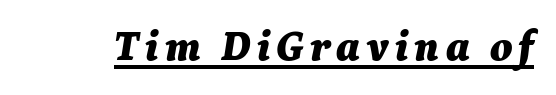
Q: Is the text bold? A: Yes.
Q: Is the text italic (slanted)? A: Yes, it leans right by about 9 degrees.
Q: Is the text underlined? A: Yes.
Q: Width (condensed, normal, or wide)? A: Normal.
Q: Stroke contrast? A: Medium.
Q: x-height? A: Medium.
Q: Monospaced? A: No.
